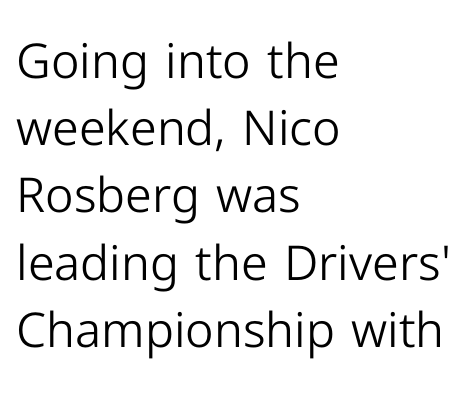
{"serif": "no", "italic": "no", "bold": "no", "weight": "light", "width": "normal", "stroke_contrast": "low", "x_height": "medium", "monospaced": "no", "underline": "no", "align": "left", "line_spacing": "normal", "line_spacing_ratio": 1.4, "letter_spacing": "normal", "letter_spacing_em": 0.0, "glyph_px": 48}
